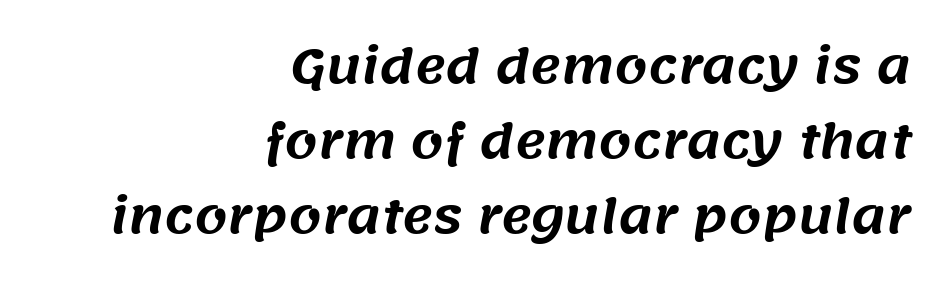
The image shows 47 px sans-serif type; set right-aligned, normal line spacing (1.6x), normal letter spacing, not underlined; medium stroke contrast and a large x-height.
